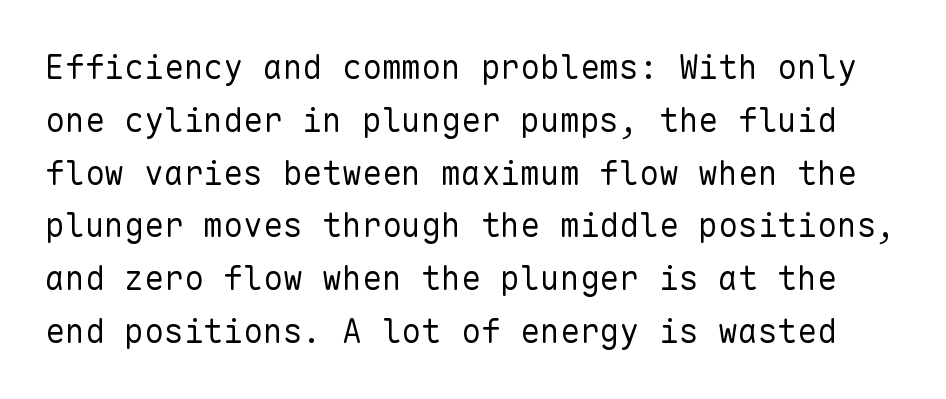
{"serif": "no", "italic": "no", "bold": "no", "weight": "regular", "width": "normal", "stroke_contrast": "low", "x_height": "medium", "monospaced": "yes", "underline": "no", "line_spacing": "normal", "line_spacing_ratio": 1.6, "letter_spacing": "normal", "letter_spacing_em": 0.0, "glyph_px": 33}
